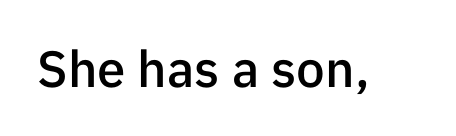
The letterforms sit shoulder to shoulder at normal distance. Note the varied advance widths — an 'i' is clearly narrower than an 'm'. Observe the absence of serifs on each vertical stroke in this sample. A semibold gives these letters moderate extra thickness, short of bold.
